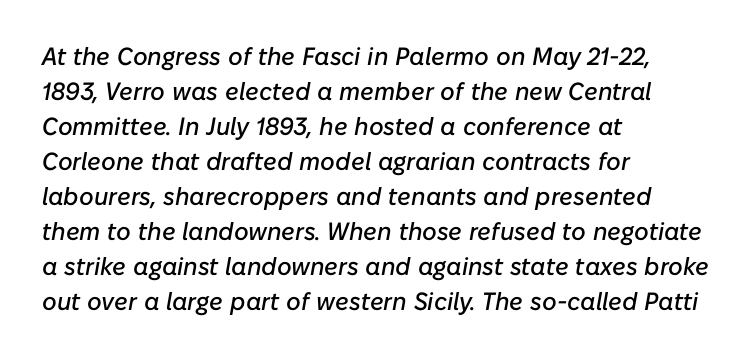
Q: Is the text italic (slanted)? A: Yes, it leans right by about 10 degrees.
Q: Is the text underlined? A: No.
Q: How is the paragraph aligned? A: Left-aligned.
Q: Is the spacing between letters normal or unusually wide? A: Normal.
Q: Is the spacing between lines tight, normal or loose? A: Normal.
